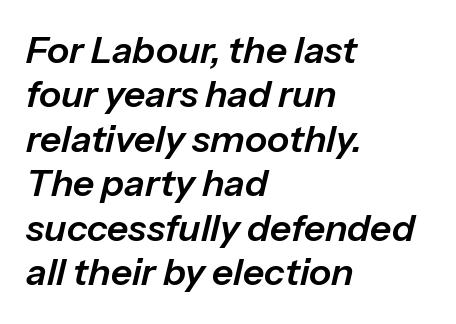
Think of a printed novel: that variable character pitch is what you see here. The string is rendered with underlining switched off. Caption: multi-line text, flush left, ragged right. Nothing unusual about the tracking: characters are spaced as the font intends. The passage shown leans; its letterforms are oblique.
